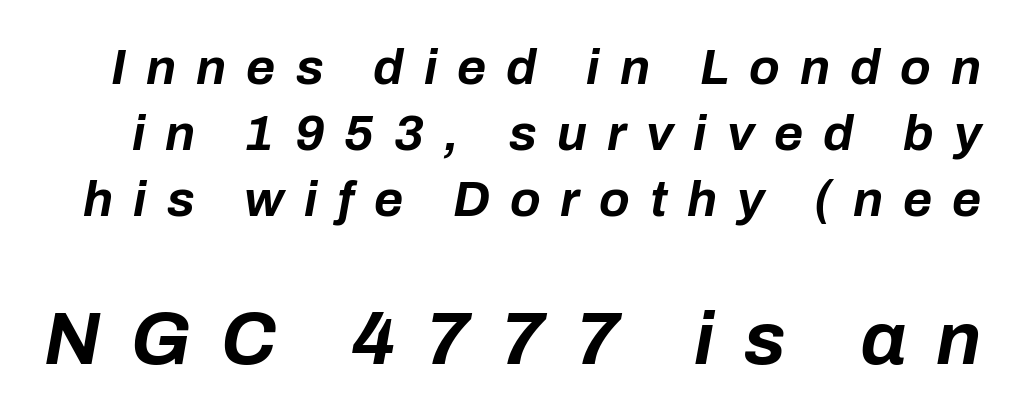
{"italic": "yes", "lean": "right", "slant_degrees": 10, "bold": "yes", "weight": "bold", "width": "normal", "stroke_contrast": "low", "x_height": "medium", "monospaced": "no", "underline": "no", "line_spacing": "normal", "line_spacing_ratio": 1.32, "letter_spacing": "wide", "letter_spacing_em": 0.4, "larger_block": "second", "size_ratio": 1.5, "glyph_px": 75}
